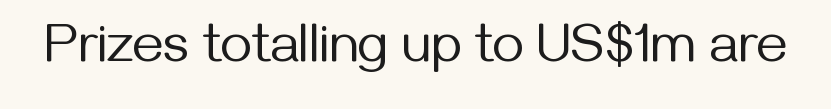
This reads as an unemphasized weight, regular at the heaviest. Look at the tracking — it's just the regular setting, nothing added. This is the regular roman posture of the typeface. The face used here is a sans, in the tradition of grotesques and geometrics. Descender tails drop into unmarked territory.
